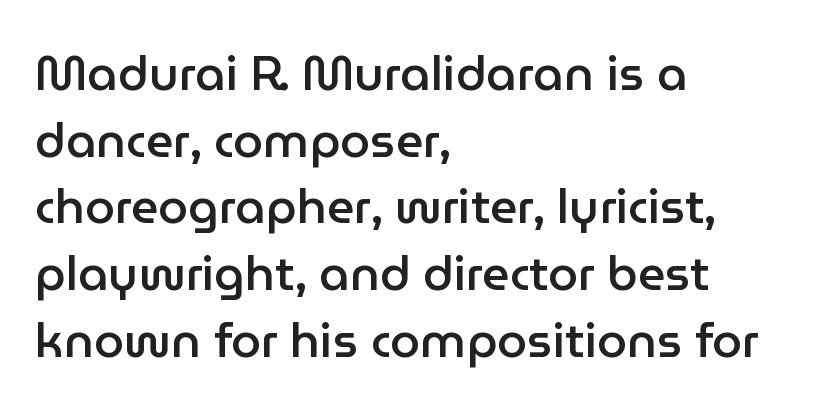
How are the letters spaced? Ordinarily, with no added tracking. Nobody drew a line under any word here. Type style note: lacks serifs. Each letter keeps its own natural width here, so spacing adapts to shape. The vertical gap from one line to the next is medium. Caption: multi-line text, flush left, ragged right.
